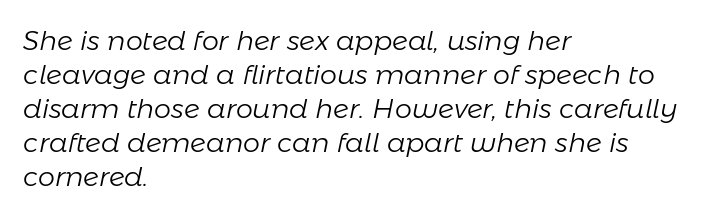
Q: Is the text bold? A: No.
Q: Is the text italic (slanted)? A: Yes, it leans right by about 11 degrees.
Q: Is the text underlined? A: No.
Q: How is the paragraph aligned? A: Left-aligned.
Q: Is the spacing between letters normal or unusually wide? A: Normal.
Q: Is the spacing between lines tight, normal or loose? A: Normal.
